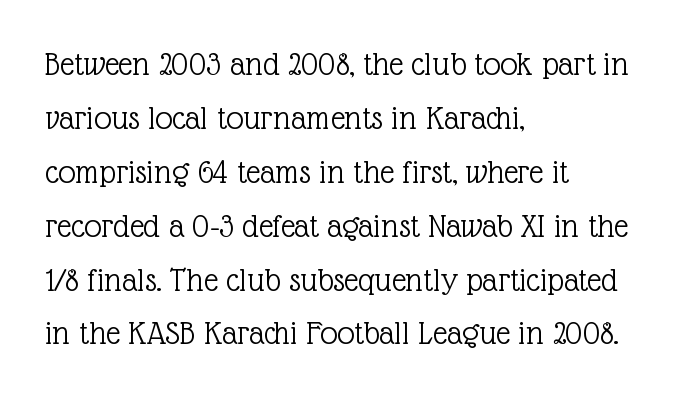
{"serif": "yes", "italic": "no", "bold": "no", "weight": "light", "width": "normal", "x_height": "medium", "monospaced": "no", "underline": "no", "align": "left", "line_spacing": "normal", "line_spacing_ratio": 1.54, "letter_spacing": "normal", "letter_spacing_em": 0.0, "glyph_px": 35}
